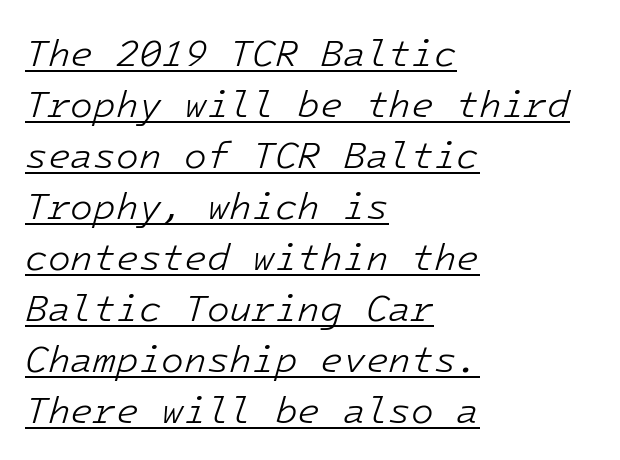
Q: Is the text bold? A: No.
Q: Is the text italic (slanted)? A: Yes, it leans right by about 16 degrees.
Q: Is the text underlined? A: Yes.
Q: How is the paragraph aligned? A: Left-aligned.
Q: Is the spacing between letters normal or unusually wide? A: Normal.
Q: Is the spacing between lines tight, normal or loose? A: Normal.
Q: Width (condensed, normal, or wide)? A: Normal.
Q: Stroke contrast? A: Low.
Q: x-height? A: Medium.
